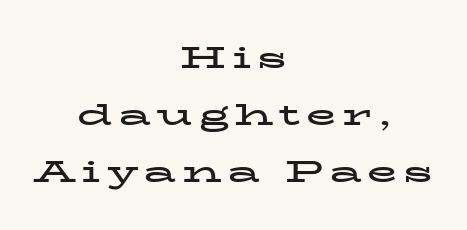
Q: Is the text bold? A: Yes.
Q: Is the text italic (slanted)? A: No, it is upright.
Q: Is the typeface a serif or a sans-serif typeface? A: Serif.
Q: Is the text underlined? A: No.
Q: How is the paragraph aligned? A: Centered.
Q: Width (condensed, normal, or wide)? A: Wide.
Q: Stroke contrast? A: Low.
Q: x-height? A: Medium.
Q: Monospaced? A: No.
